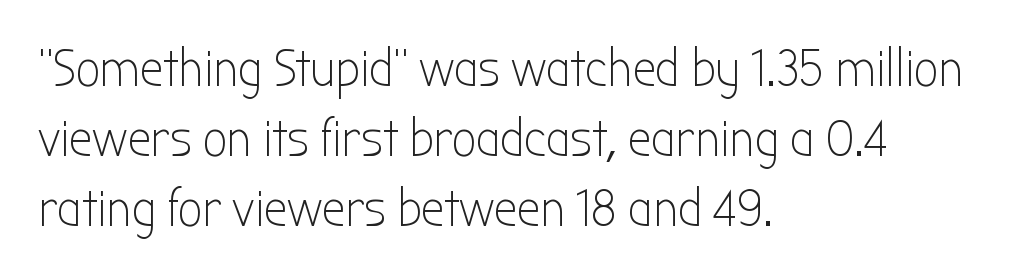
The image shows 53 px light, condensed sans-serif type, upright; set left-aligned, normal line spacing (1.32x), normal letter spacing, not underlined; low stroke contrast and a medium x-height.
